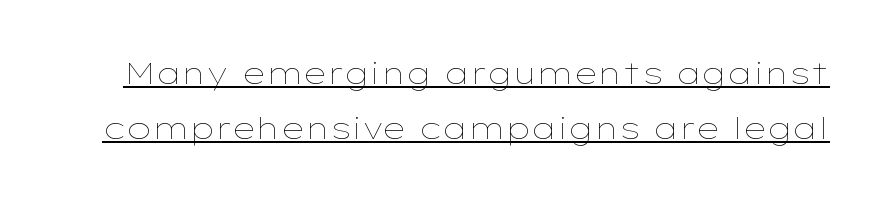
Varying glyph widths throughout — classic text-font behaviour. No letter is thick-stroked: the sample isn't bold. Inter-character spacing is left at the font's built-in metrics. Compared with undecorated copy, this sample adds a rule below the words. If you drew a line through each stem, it would be perfectly vertical.
